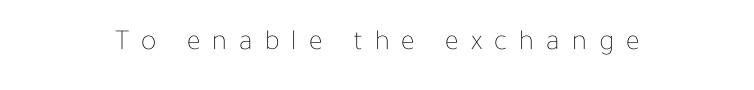
Is the letter spacing exaggerated? Yes — the characters are pushed far apart. The words here are not underlined. Vertical stems look standard width or narrower in stroke. Looks like regular typesetting: each glyph gets only the width it needs. Unlike italic type, these characters show no tilt at all.
